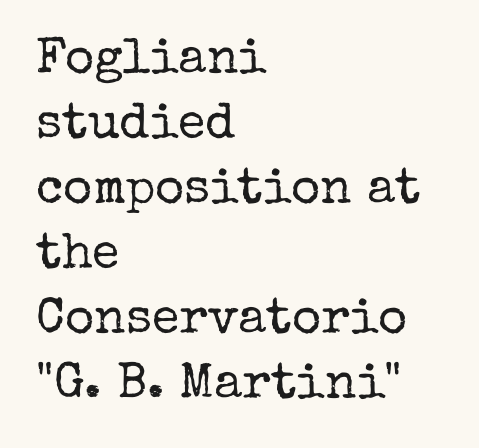
The image shows 50 px regular-weight serif type, upright; set left-aligned, normal line spacing (1.3x), normal letter spacing, not underlined; low stroke contrast and a medium x-height.
